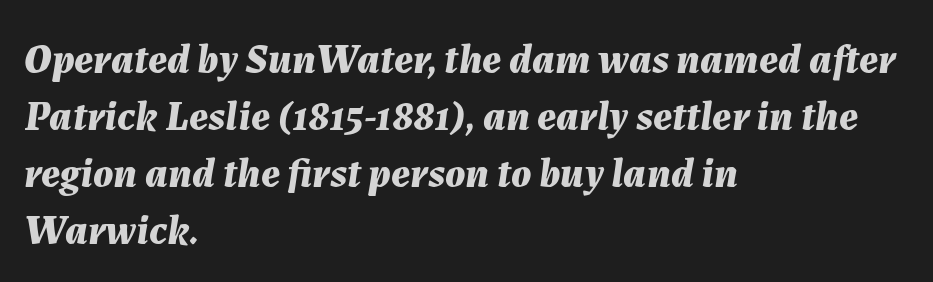
This sample has the flowing, uneven cadence of proportional lettering. Caption: bold face, heavy strokes. Summary of vertical rhythm: regular, with standard interline spacing. Decoration check: the copy has no underline. The paragraph has a hard left edge and a soft right edge. Notice how the stems are inclined rather than vertical — that's the hallmark of italics.
